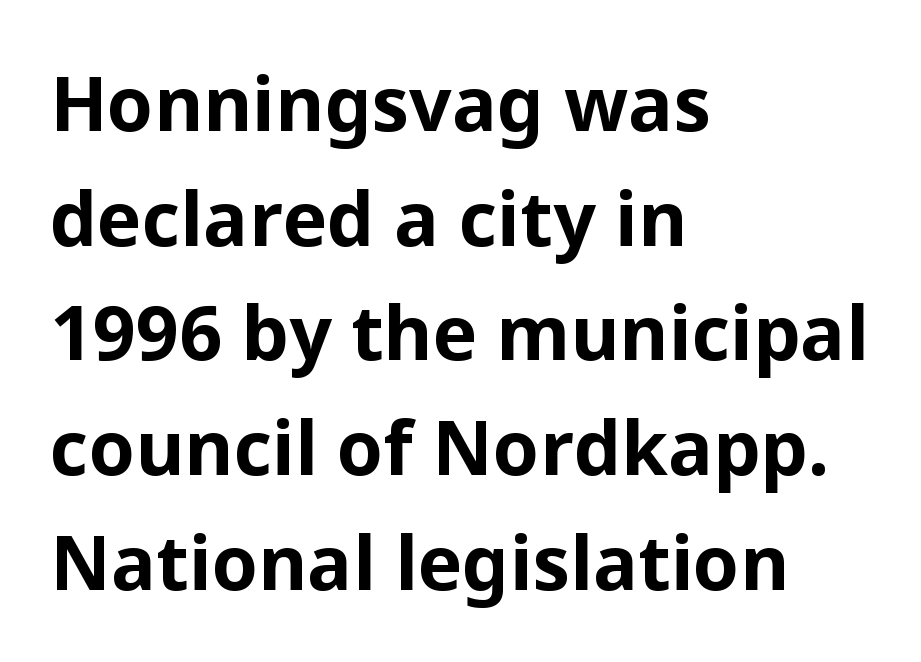
The image shows 75 px bold sans-serif type, upright; set left-aligned, normal line spacing (1.53x), normal letter spacing, not underlined; low stroke contrast and a medium x-height.
